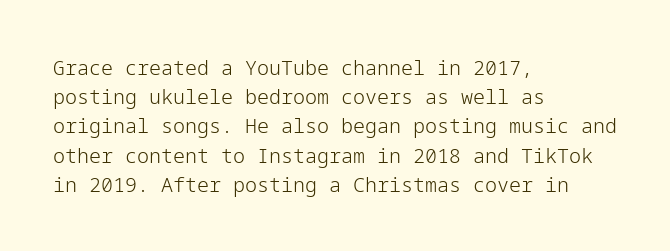
The image shows 20 px text type, upright; set left-aligned, normal line spacing (1.46x), normal letter spacing, not underlined.
